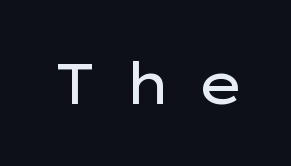
Q: Is the text bold? A: No.
Q: Is the text italic (slanted)? A: No, it is upright.
Q: Is the typeface a serif or a sans-serif typeface? A: Sans-serif.
Q: Is the text underlined? A: No.
Q: Is the spacing between letters normal or unusually wide? A: Unusually wide.
Q: Width (condensed, normal, or wide)? A: Wide.
Q: Stroke contrast? A: Low.
Q: x-height? A: Medium.
Q: Monospaced? A: No.
